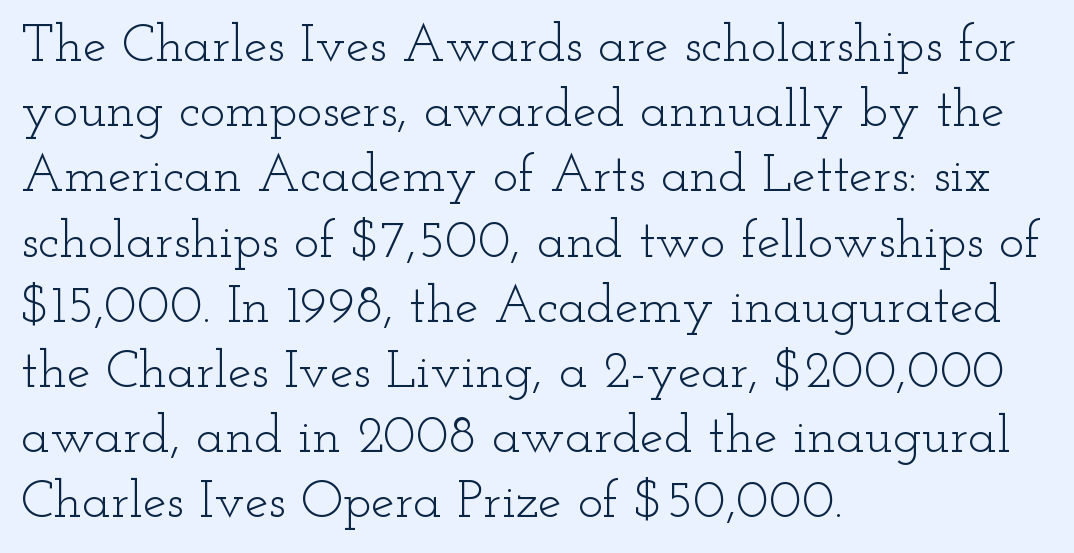
The image shows 53 px light, wide serif type, upright; set left-aligned, line spacing 1.23x, normal letter spacing, not underlined; low stroke contrast and a small x-height.
